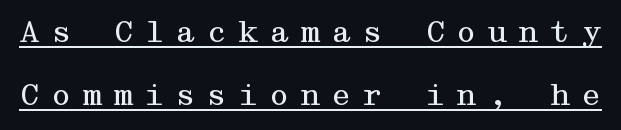
Q: Is the text bold? A: No.
Q: Is the text italic (slanted)? A: No, it is upright.
Q: Is the typeface a serif or a sans-serif typeface? A: Serif.
Q: Is the text underlined? A: Yes.
Q: Is the spacing between letters normal or unusually wide? A: Unusually wide.
Q: Is the spacing between lines tight, normal or loose? A: Loose.
Q: Width (condensed, normal, or wide)? A: Wide.
Q: Stroke contrast? A: Medium.
Q: x-height? A: Medium.
